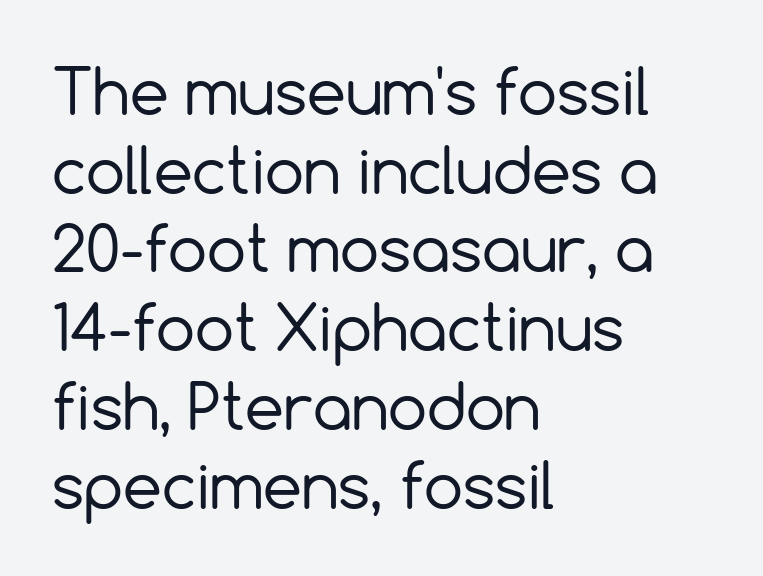
{"serif": "no", "italic": "no", "bold": "no", "weight": "regular", "width": "normal", "x_height": "medium", "monospaced": "no", "underline": "no", "align": "left", "line_spacing": "normal", "line_spacing_ratio": 1.27, "letter_spacing": "normal", "letter_spacing_em": 0.0, "glyph_px": 62}
